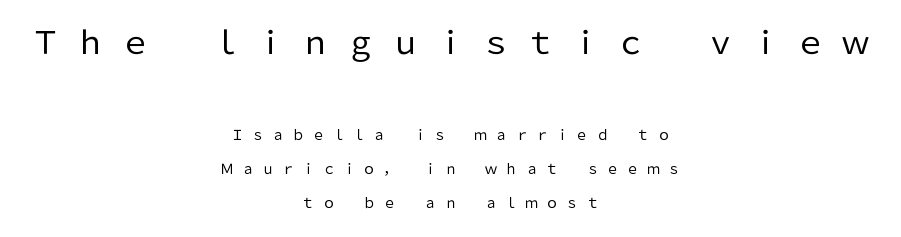
{"serif": "no", "italic": "no", "bold": "no", "weight": "regular", "width": "normal", "stroke_contrast": "low", "x_height": "medium", "monospaced": "no", "underline": "no", "align": "center", "line_spacing": "loose", "line_spacing_ratio": 2.45, "letter_spacing": "wide", "letter_spacing_em": 0.45, "larger_block": "first", "size_ratio": 2.21, "glyph_px": 31}
